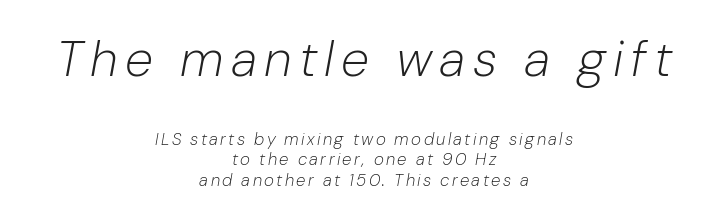
The image shows 51 px light type, italic (leaning right); set centered, line spacing 1.21x, not underlined; the first (top) block is 3.0x larger; low stroke contrast and a medium x-height.
